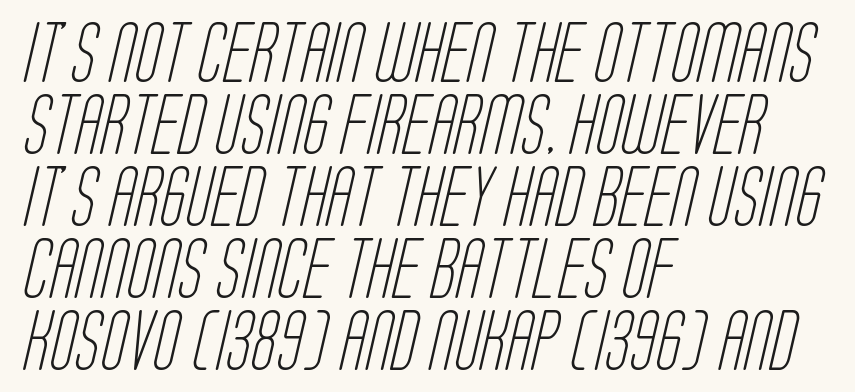
The passage shown is typed in a proportional face where columns would drift. Stem width sits at or under what a default text font uses. Unmarked baselines from the first word to the last. The letterforms sit shoulder to shoulder at normal distance. In terms of letterform style, serifs are entirely absent. The setting favours the left margin, as ordinary paragraphs usually do.
